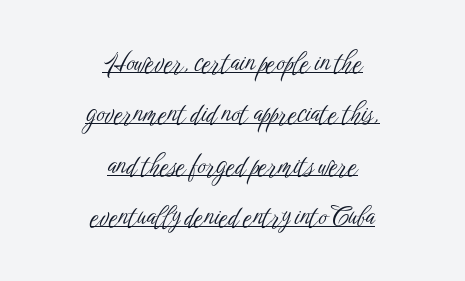
The image shows 26 px text type; set centered, loose line spacing (1.98x), normal letter spacing, underlined.
